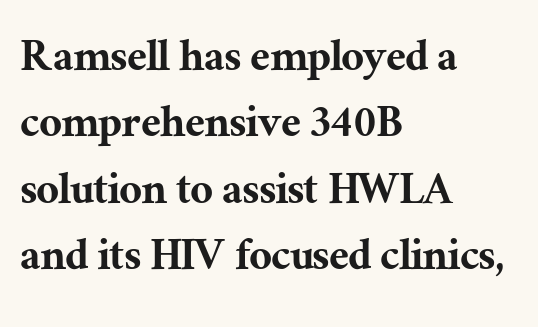
{"serif": "yes", "italic": "no", "width": "normal", "stroke_contrast": "medium", "x_height": "medium", "monospaced": "no", "underline": "no", "align": "left", "line_spacing": "normal", "line_spacing_ratio": 1.33, "letter_spacing": "normal", "letter_spacing_em": 0.0, "glyph_px": 50}
